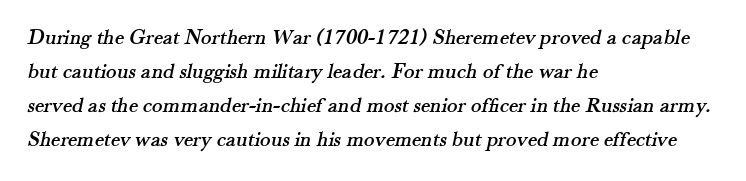
{"underline": "no", "align": "left", "line_spacing": "normal", "line_spacing_ratio": 1.55, "letter_spacing": "normal", "letter_spacing_em": 0.0, "glyph_px": 22}
